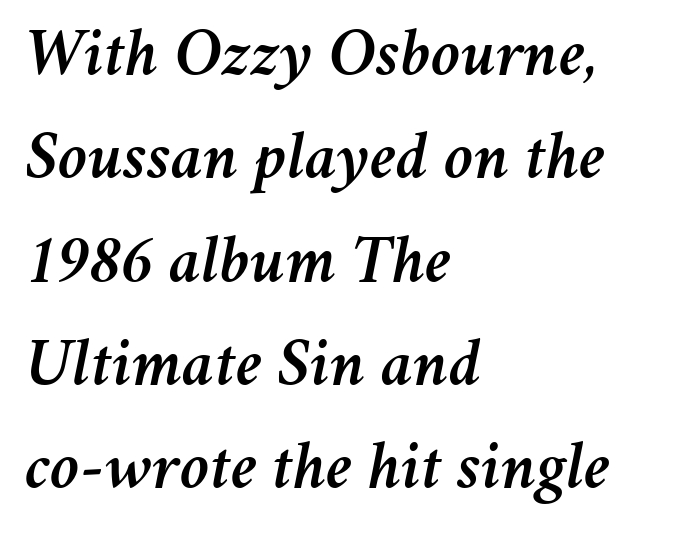
You could not count columns in this text — the font is proportionally spaced. Horizontal bands of white between lines are of average thickness. Letters rest on an invisible, unmarked baseline. How are the letters spaced? Ordinarily, with no added tracking. If you drew a ruler down the left edge, every line would touch it.
